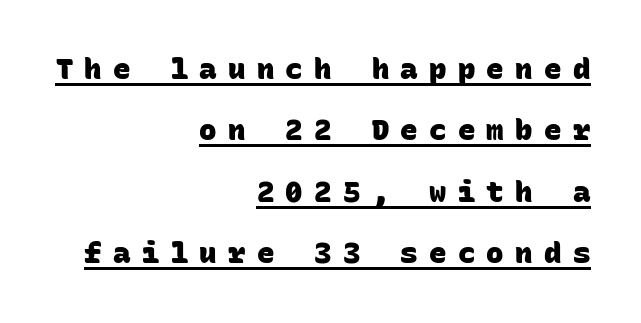
Q: Is the text bold? A: Yes.
Q: Is the typeface a serif or a sans-serif typeface? A: Sans-serif.
Q: Is the text underlined? A: Yes.
Q: How is the paragraph aligned? A: Right-aligned.
Q: Is the spacing between letters normal or unusually wide? A: Unusually wide.
Q: Is the spacing between lines tight, normal or loose? A: Loose.
Q: Width (condensed, normal, or wide)? A: Normal.
Q: Stroke contrast? A: Low.
Q: x-height? A: Large.
Q: Monospaced? A: Yes.
